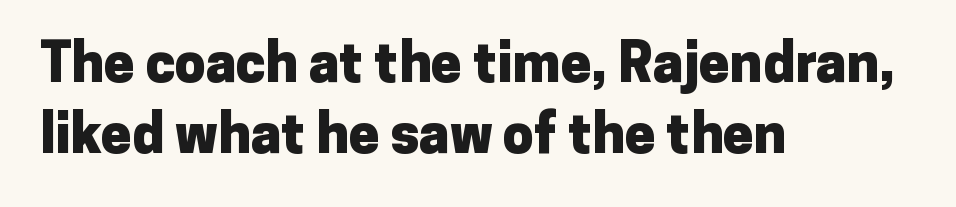
Q: Is the text bold? A: Yes.
Q: Is the text italic (slanted)? A: No, it is upright.
Q: Is the typeface a serif or a sans-serif typeface? A: Sans-serif.
Q: Is the text underlined? A: No.
Q: How is the paragraph aligned? A: Left-aligned.
Q: Is the spacing between letters normal or unusually wide? A: Normal.
Q: Is the spacing between lines tight, normal or loose? A: Normal.
Q: Width (condensed, normal, or wide)? A: Normal.
Q: Stroke contrast? A: Low.
Q: x-height? A: Medium.
Q: Monospaced? A: No.
